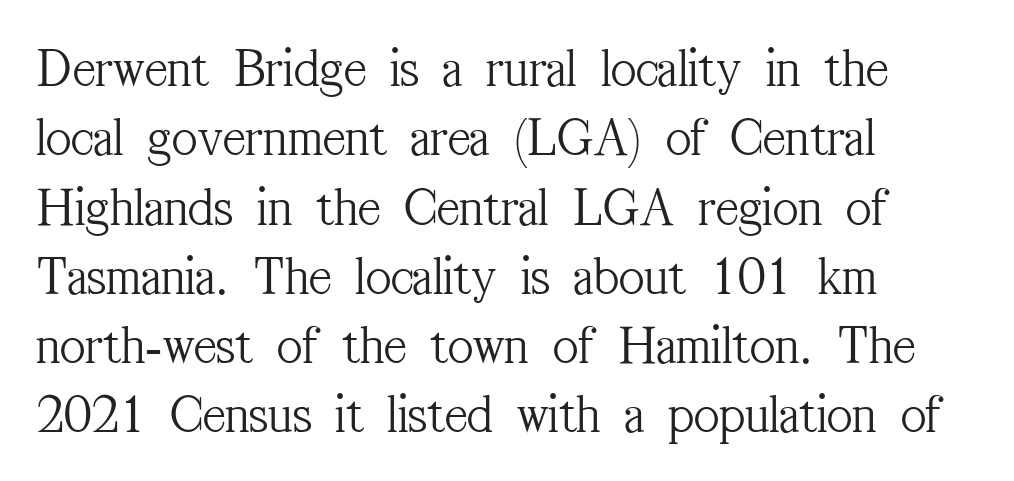
{"serif": "yes", "italic": "no", "bold": "no", "weight": "light", "width": "condensed", "stroke_contrast": "medium", "x_height": "medium", "monospaced": "no", "underline": "no", "align": "left", "line_spacing": "normal", "line_spacing_ratio": 1.26, "letter_spacing": "normal", "letter_spacing_em": 0.0, "glyph_px": 55}
